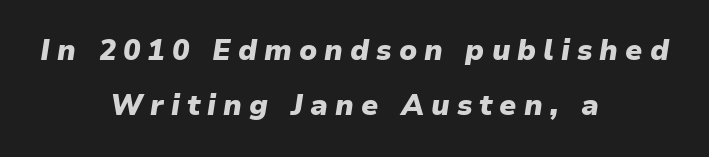
The image shows 29 px heavy type, italic (leaning right); set centered, loose line spacing (1.9x), unusually wide letter spacing (+0.24 em), not underlined; low stroke contrast and a medium x-height.
